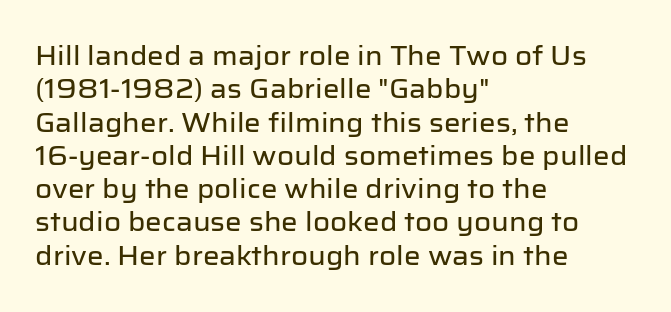
Beneath every word, the page is bare. Evenly set lines give the paragraph a standard silhouette. The compositor pushed each line to the left boundary. Spacing between characters is what you'd get straight out of the box. When letters stand straight like this, we call the style roman or upright.
